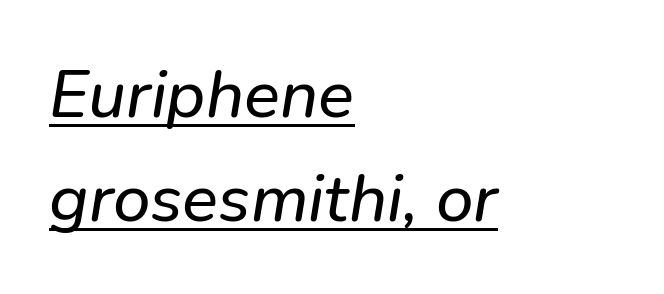
{"serif": "no", "width": "normal", "stroke_contrast": "low", "x_height": "medium", "monospaced": "no", "underline": "yes", "align": "left", "line_spacing": "normal", "line_spacing_ratio": 1.55, "letter_spacing": "normal", "letter_spacing_em": 0.0, "glyph_px": 67}
